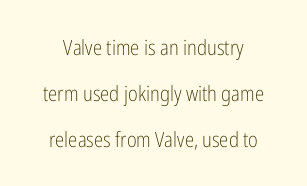
Q: Is the text bold? A: No.
Q: Is the text italic (slanted)? A: No, it is upright.
Q: Is the text underlined? A: No.
Q: Is the spacing between letters normal or unusually wide? A: Normal.
Q: Is the spacing between lines tight, normal or loose? A: Loose.
